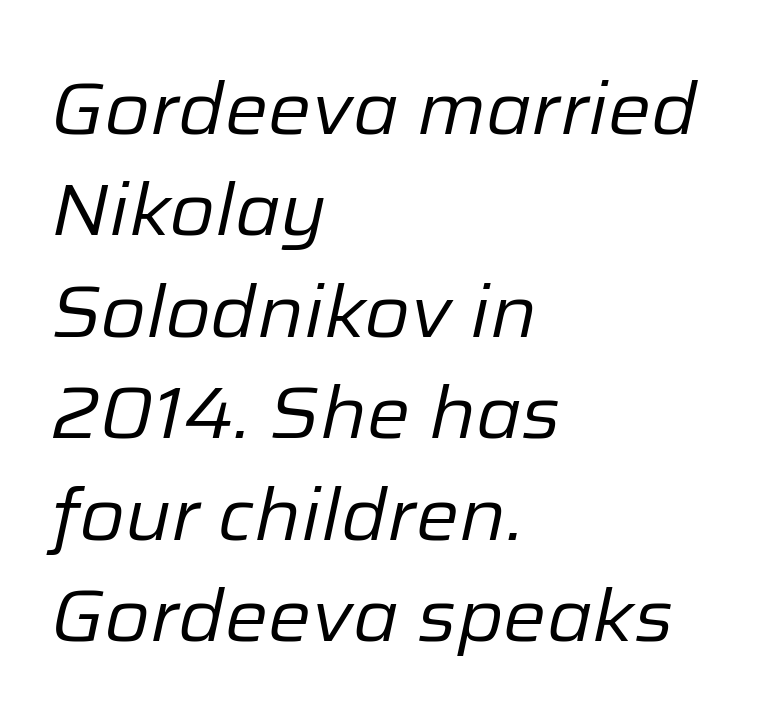
The image shows 73 px regular-weight type, italic (leaning right); set left-aligned, normal line spacing (1.39x), normal letter spacing, not underlined; low stroke contrast and a medium x-height.
